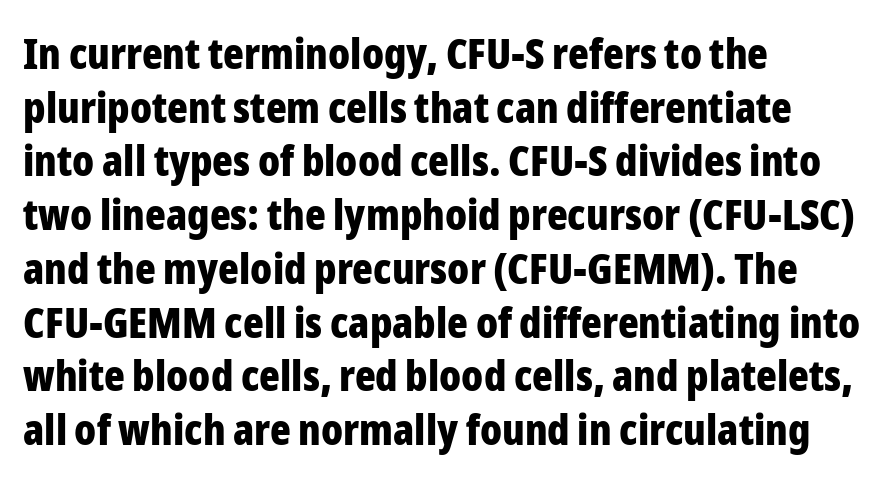
Short note: letters normally spaced. Leading: standard. Honestly, there is no underline to notice here at all. Note the varied advance widths — an 'i' is clearly narrower than an 'm'.
